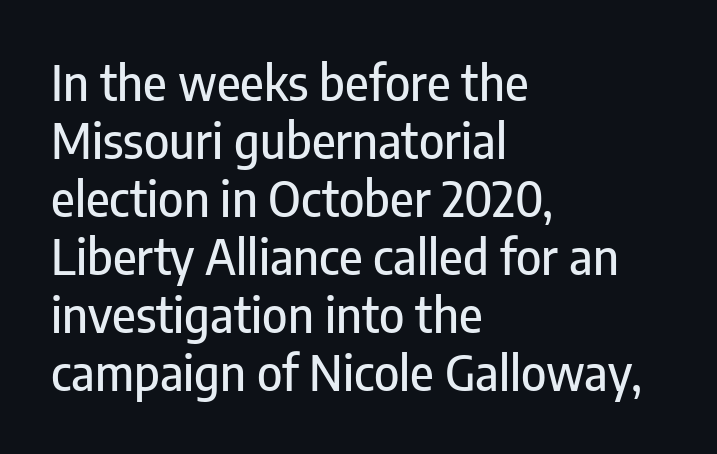
{"serif": "no", "italic": "no", "width": "condensed", "stroke_contrast": "low", "x_height": "medium", "monospaced": "no", "underline": "no", "align": "left", "line_spacing_ratio": 1.21, "letter_spacing": "normal", "letter_spacing_em": 0.0, "glyph_px": 48}
